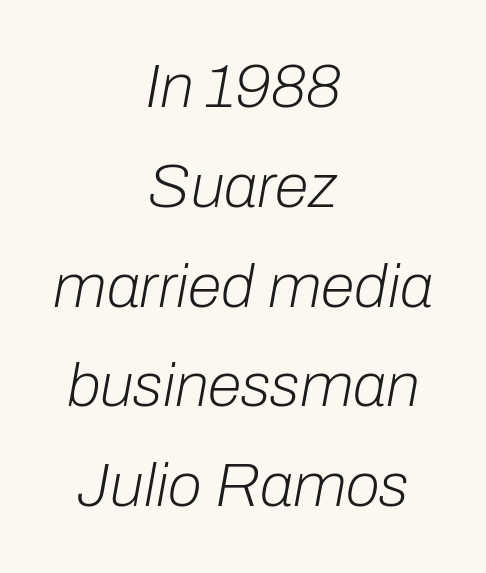
Proportional: the letters do not fall into vertical columns. The space directly below the letters is spotless. If you measured baseline to baseline, you'd find a middling distance. A light-to-regular cut is what we see here. Every row of glyphs is offset so its center matches the block's center.
